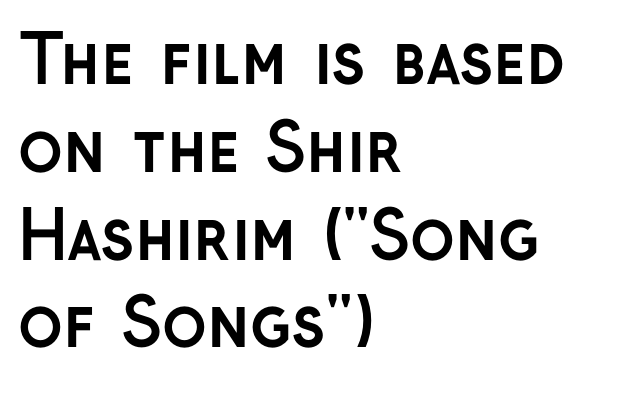
Inter-character spacing is left at the font's built-in metrics. Quick note: not italic, upright. Do the characters align in a grid? No, the font is proportional. The area under the type is left untouched.
